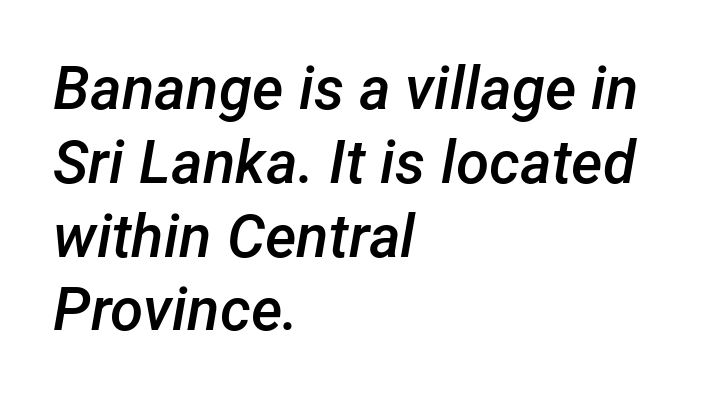
The image shows 60 px semibold type, italic (leaning right); set left-aligned, line spacing 1.23x, normal letter spacing, not underlined; low stroke contrast and a medium x-height.
